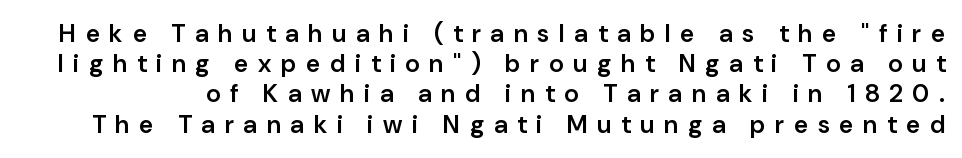
Q: Is the text bold? A: Semi-bold.
Q: Is the text italic (slanted)? A: No, it is upright.
Q: Is the text underlined? A: No.
Q: Is the spacing between letters normal or unusually wide? A: Unusually wide.
